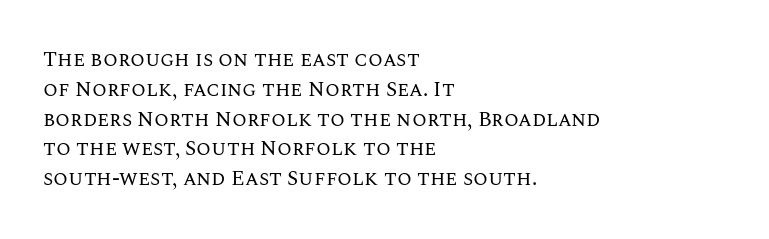
The image shows 21 px text type, upright; set left-aligned, normal line spacing (1.42x), normal letter spacing, not underlined.
